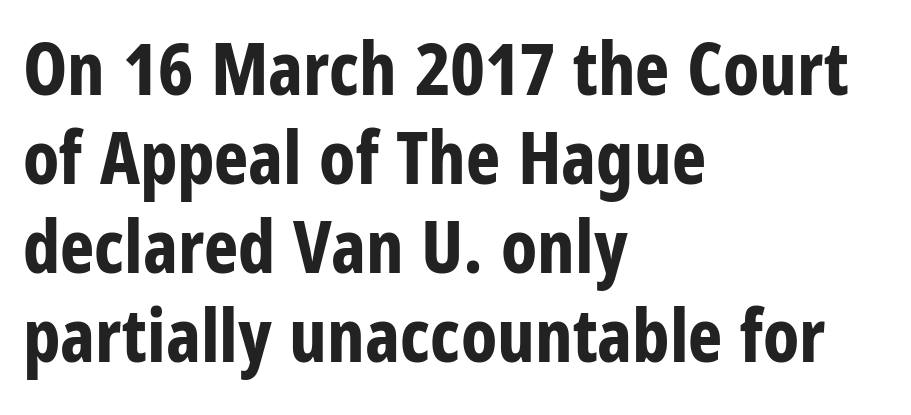
Q: Is the text bold? A: Yes.
Q: Is the text italic (slanted)? A: No, it is upright.
Q: Is the typeface a serif or a sans-serif typeface? A: Sans-serif.
Q: Is the text underlined? A: No.
Q: How is the paragraph aligned? A: Left-aligned.
Q: Is the spacing between letters normal or unusually wide? A: Normal.
Q: Width (condensed, normal, or wide)? A: Condensed.
Q: Stroke contrast? A: Low.
Q: x-height? A: Large.
Q: Monospaced? A: No.
